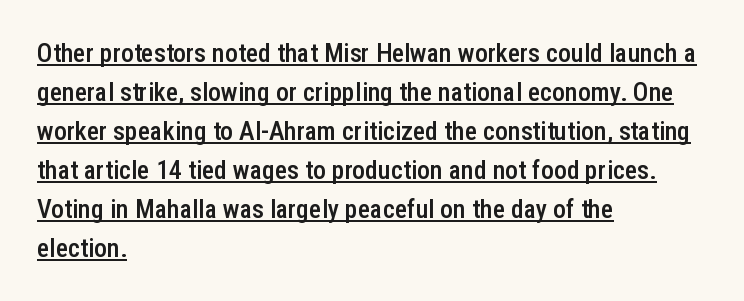
Q: Is the text bold? A: Semi-bold.
Q: Is the text italic (slanted)? A: No, it is upright.
Q: Is the text underlined? A: Yes.
Q: How is the paragraph aligned? A: Left-aligned.
Q: Is the spacing between letters normal or unusually wide? A: Normal.
Q: Is the spacing between lines tight, normal or loose? A: Normal.
